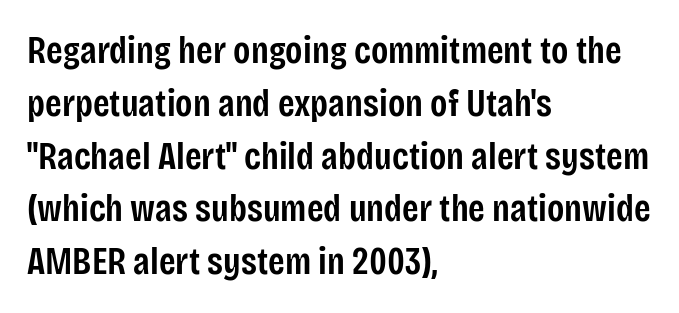
{"serif": "no", "italic": "no", "bold": "semi", "weight": "semibold", "width": "condensed", "stroke_contrast": "low", "x_height": "large", "monospaced": "no", "underline": "no", "align": "left", "line_spacing": "normal", "line_spacing_ratio": 1.39, "letter_spacing": "normal", "letter_spacing_em": 0.0, "glyph_px": 38}
